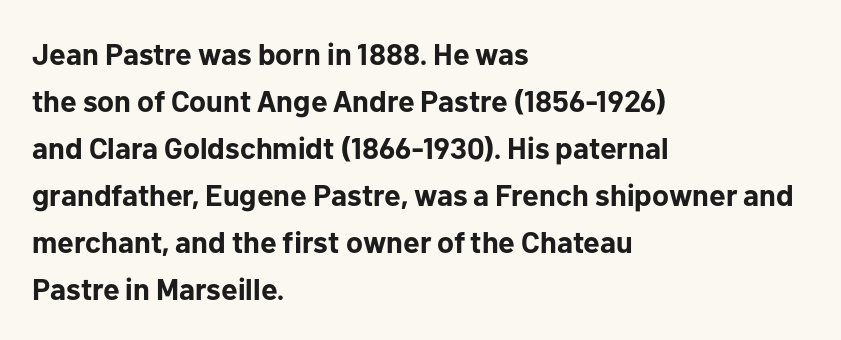
The image shows 30 px bold sans-serif type, upright; set left-aligned, normal line spacing (1.57x), normal letter spacing, not underlined; low stroke contrast and a medium x-height.
